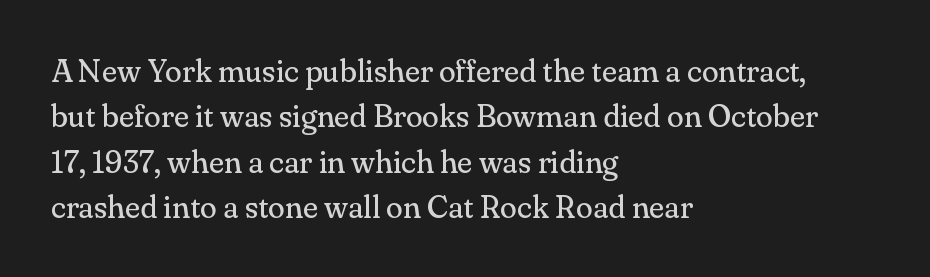
{"serif": "yes", "italic": "no", "bold": "no", "weight": "regular", "width": "normal", "stroke_contrast": "medium", "x_height": "small", "monospaced": "no", "underline": "no", "align": "left", "line_spacing": "normal", "line_spacing_ratio": 1.46, "letter_spacing": "normal", "letter_spacing_em": 0.0, "glyph_px": 31}
